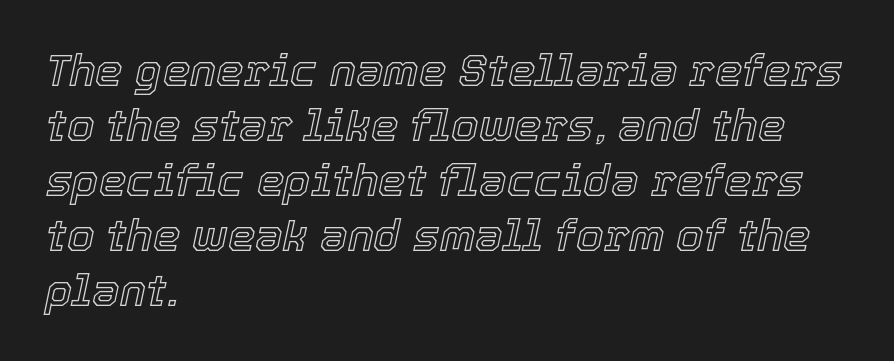
Q: Is the text italic (slanted)? A: Yes, it leans right by about 12 degrees.
Q: Is the text underlined? A: No.
Q: How is the paragraph aligned? A: Left-aligned.
Q: Is the spacing between letters normal or unusually wide? A: Normal.
Q: Is the spacing between lines tight, normal or loose? A: Normal.
Q: Width (condensed, normal, or wide)? A: Normal.
Q: x-height? A: Medium.
Q: Monospaced? A: No.
